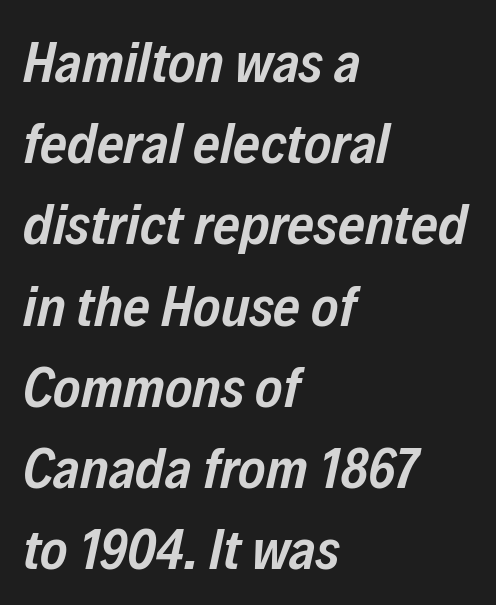
The image shows 58 px semibold, condensed type, italic (leaning right); set left-aligned, normal line spacing (1.4x), normal letter spacing, not underlined; low stroke contrast and a medium x-height.
